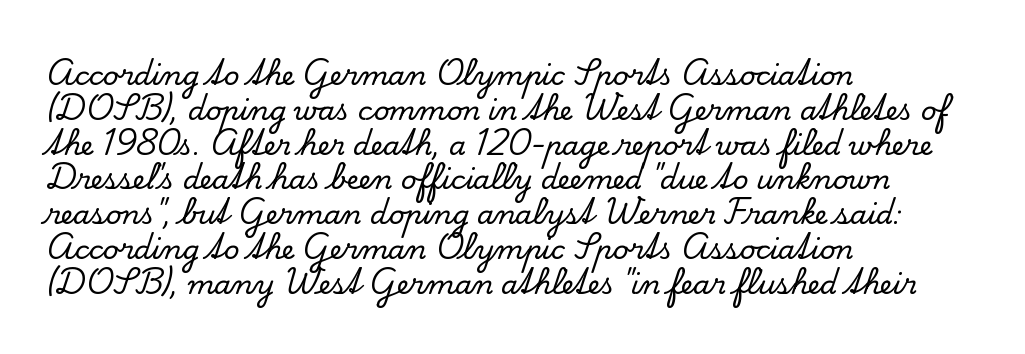
The image shows 27 px text type; set left-aligned, normal line spacing (1.29x), normal letter spacing, not underlined.
